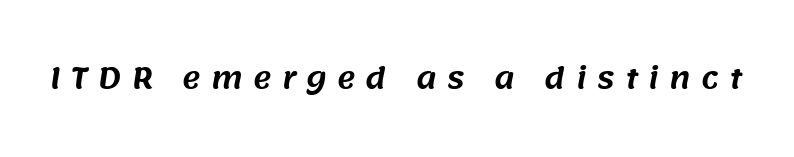
{"serif": "no", "width": "normal", "stroke_contrast": "medium", "x_height": "large", "monospaced": "no", "underline": "no", "letter_spacing": "wide", "letter_spacing_em": 0.37, "glyph_px": 28}
